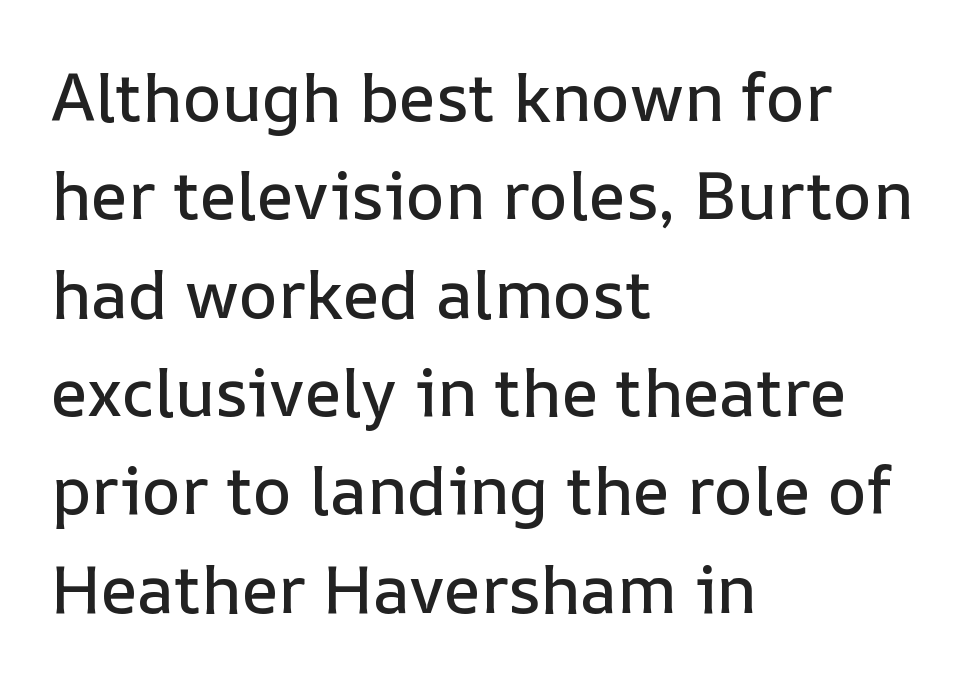
{"italic": "no", "width": "normal", "stroke_contrast": "low", "x_height": "medium", "monospaced": "no", "underline": "no", "align": "left", "line_spacing": "normal", "line_spacing_ratio": 1.49, "letter_spacing": "normal", "letter_spacing_em": 0.0, "glyph_px": 66}
